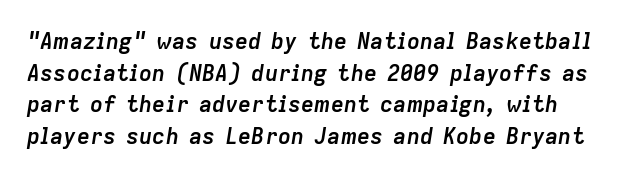
Glyph-to-glyph distance matches everyday printed text. Slanted lettering throughout. The vertical gap from one line to the next is medium. Emphasis by weight is at full strength: bold. The specimen omits any rule beneath the text block's lines.
